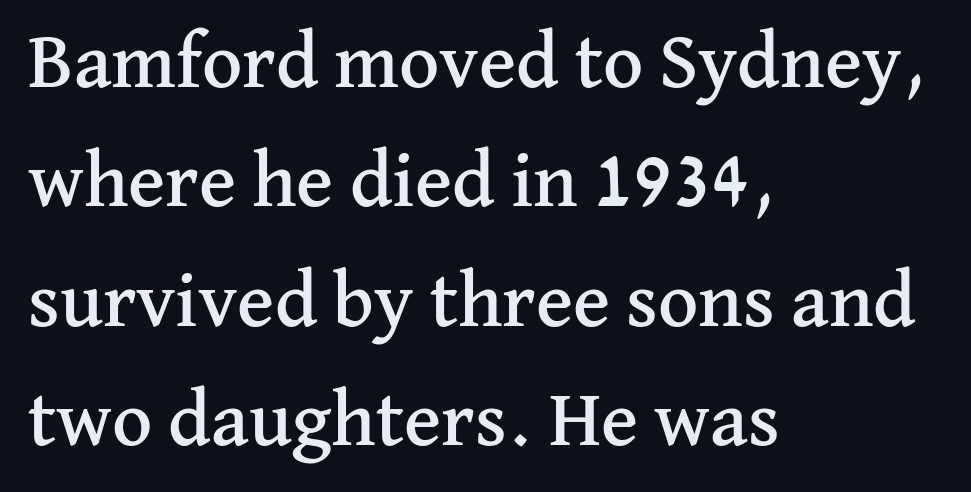
Q: Is the text italic (slanted)? A: No, it is upright.
Q: Is the typeface a serif or a sans-serif typeface? A: Serif.
Q: Is the text underlined? A: No.
Q: How is the paragraph aligned? A: Left-aligned.
Q: Is the spacing between letters normal or unusually wide? A: Normal.
Q: Is the spacing between lines tight, normal or loose? A: Normal.
Q: Width (condensed, normal, or wide)? A: Normal.
Q: Stroke contrast? A: Medium.
Q: x-height? A: Medium.
Q: Monospaced? A: No.
